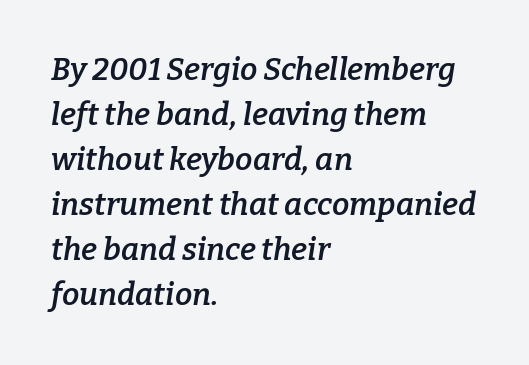
Quick note: italic. Semibold letterforms, between regular and bold. The rendering uses a moderate line-height, typical for paragraphs. Has an underline been added? It has not. Glyph-to-glyph distance matches everyday printed text. Short and long lines alike share a common starting point at left.
